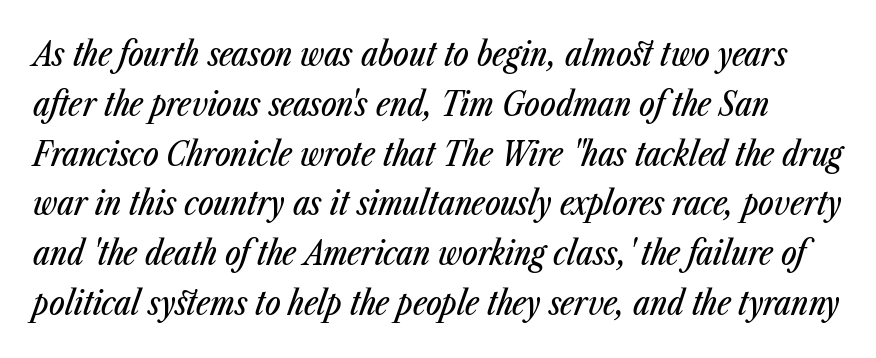
You could not count columns in this text — the font is proportionally spaced. Does extra space separate the letters? No, they use regular spacing. Letters rest on an invisible, unmarked baseline. Rendered with sloped, italic letterforms.
